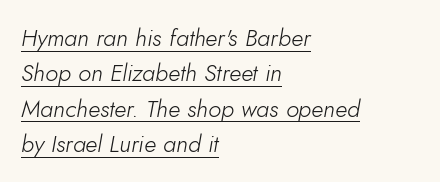
{"italic": "yes", "lean": "right", "slant_degrees": 10, "bold": "no", "underline": "yes", "align": "left", "line_spacing": "normal", "line_spacing_ratio": 1.47, "letter_spacing": "normal", "letter_spacing_em": 0.0, "glyph_px": 24}
